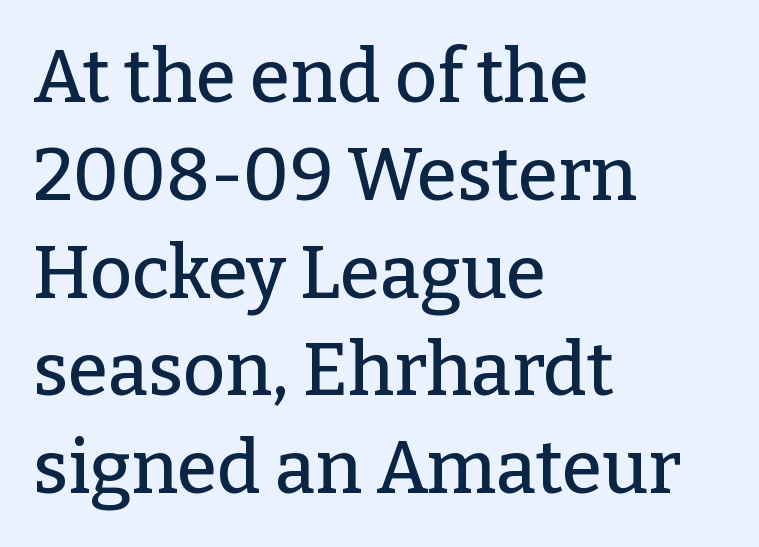
The image shows 73 px serif type, upright; set left-aligned, normal line spacing (1.34x), normal letter spacing, not underlined; low stroke contrast and a medium x-height.
